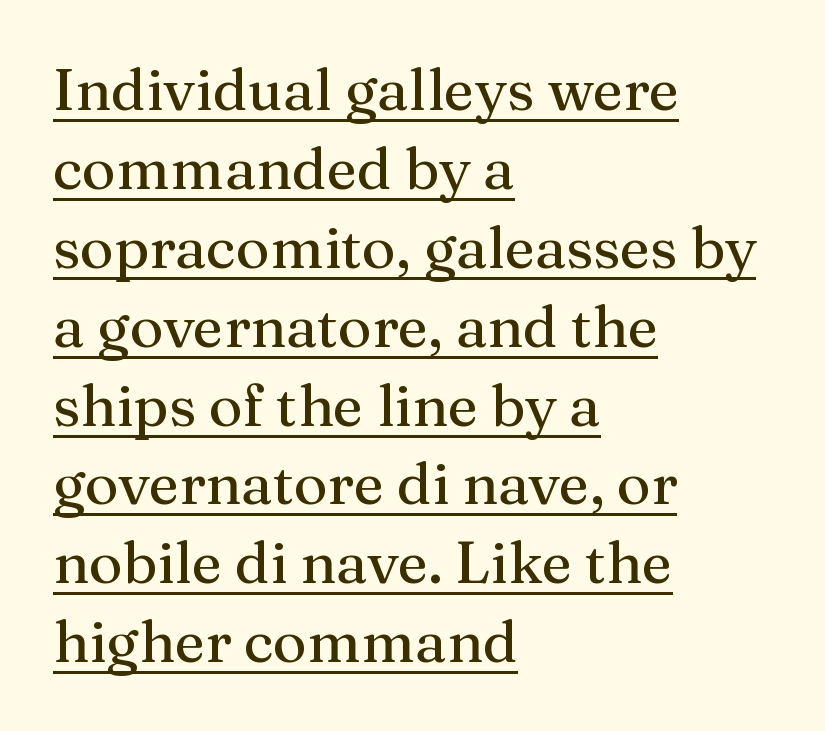
The image shows 58 px serif type, upright; set left-aligned, normal line spacing (1.36x), normal letter spacing, underlined; medium stroke contrast and a medium x-height.
